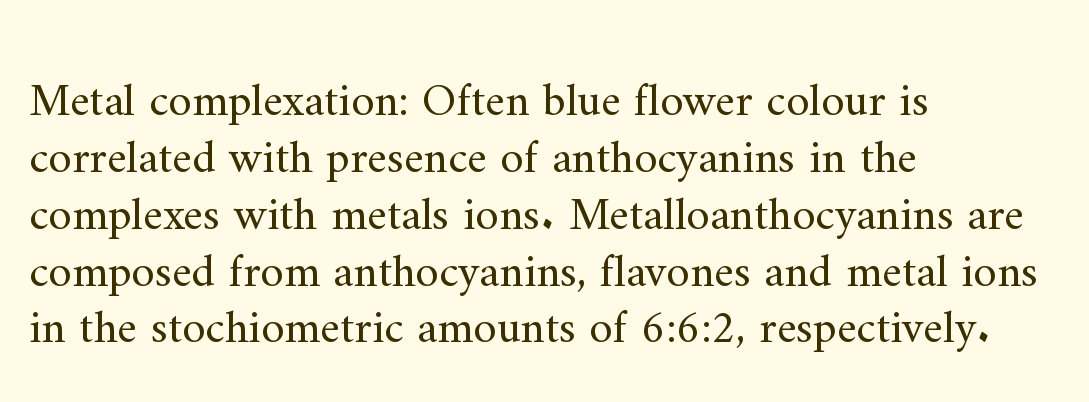
Italic? Not at all — the glyphs are vertical. The gaps between neighbouring characters are ordinary and unremarkable. A typesetter would call this proportional, since set widths differ per character. Is the block centered? No — it sits flush against the left margin.
